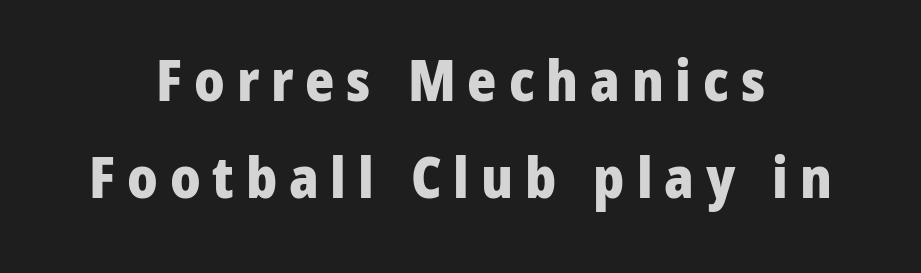
The rendering uses natural spacing where letterforms have individual widths. This rendering features lettering with no underline. These lines are centered, leaving both edges ragged. Here the glyphs are tracked loosely, breaking word shapes into spaced letters. The typeface chosen for these lines omits serifs. The typesetting leans heavy: a genuine bold.
